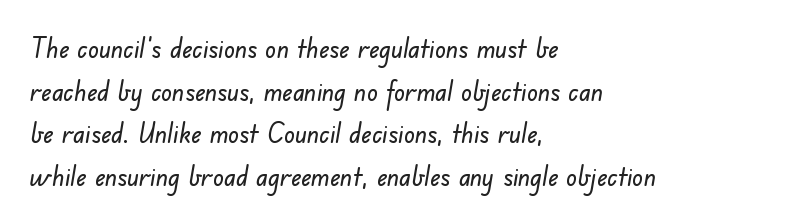
The image shows 27 px text type; set left-aligned, normal line spacing (1.58x), normal letter spacing, not underlined.
